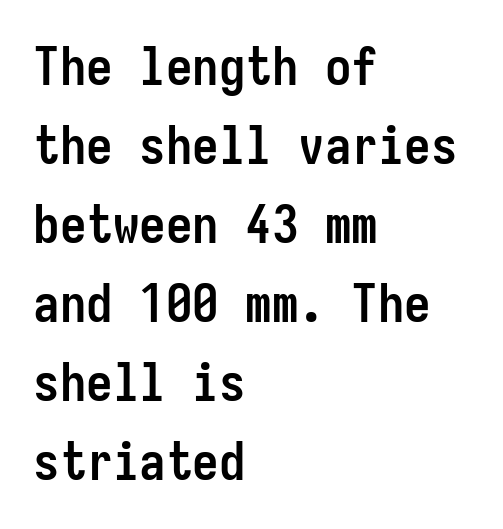
{"serif": "no", "italic": "no", "bold": "yes", "weight": "semibold", "width": "condensed", "stroke_contrast": "low", "x_height": "medium", "monospaced": "yes", "underline": "no", "align": "left", "line_spacing": "normal", "line_spacing_ratio": 1.49, "letter_spacing": "normal", "letter_spacing_em": 0.0, "glyph_px": 53}
